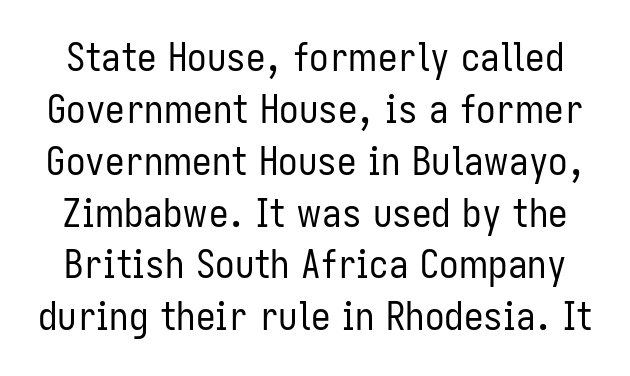
{"serif": "no", "italic": "no", "bold": "no", "weight": "regular", "width": "condensed", "stroke_contrast": "low", "x_height": "medium", "monospaced": "no", "underline": "no", "line_spacing": "normal", "line_spacing_ratio": 1.33, "letter_spacing": "normal", "letter_spacing_em": 0.0, "glyph_px": 39}
